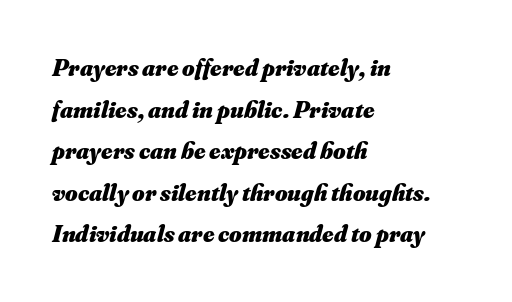
The strokes are fattened all the way to bold. The space beneath each line is pristine and unruled. Looking at the ascenders, they clearly lean. The face used here is rendered with its standard letterfit. This rendering uses left alignment, leaving the right contour irregular.
